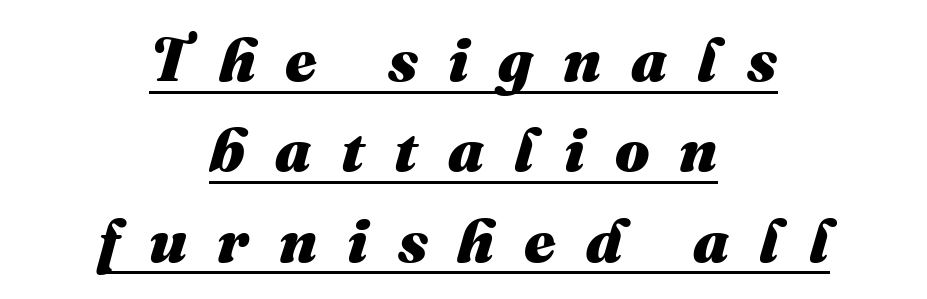
{"italic": "yes", "lean": "right", "slant_degrees": 16, "bold": "yes", "weight": "heavy", "width": "normal", "stroke_contrast": "medium", "x_height": "medium", "monospaced": "no", "underline": "yes", "align": "center", "line_spacing": "normal", "line_spacing_ratio": 1.48, "letter_spacing": "wide", "letter_spacing_em": 0.49, "glyph_px": 61}
